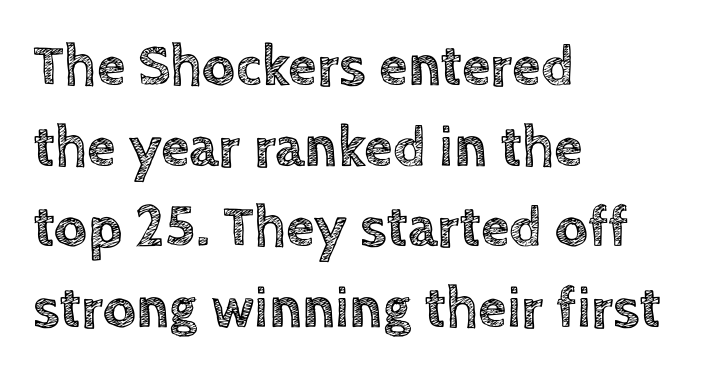
Q: Is the text italic (slanted)? A: No, it is upright.
Q: Is the text underlined? A: No.
Q: How is the paragraph aligned? A: Left-aligned.
Q: Is the spacing between letters normal or unusually wide? A: Normal.
Q: Is the spacing between lines tight, normal or loose? A: Normal.
Q: Width (condensed, normal, or wide)? A: Normal.
Q: x-height? A: Large.
Q: Monospaced? A: No.
